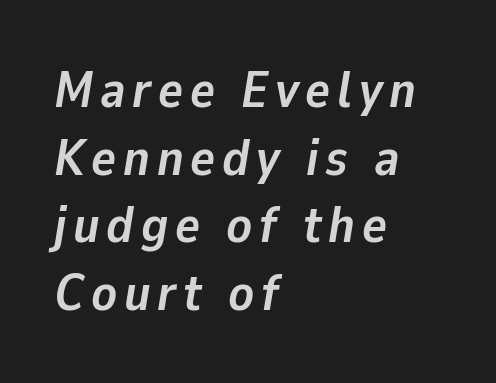
Observe the lean: these are italic letterforms. A typesetter would call this leading conventional body-copy spacing. Each glyph is drawn with heavy, bold strokes. The rendering uses natural spacing where letterforms have individual widths. Type without underlining. Leftover space on each line is placed entirely after the last word.
